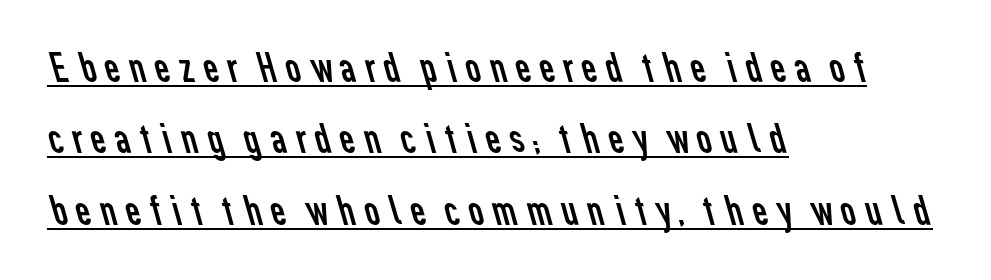
{"serif": "no", "bold": "no", "weight": "regular", "width": "normal", "stroke_contrast": "low", "x_height": "medium", "monospaced": "no", "underline": "yes", "align": "left", "line_spacing": "normal", "line_spacing_ratio": 1.7, "glyph_px": 42}
